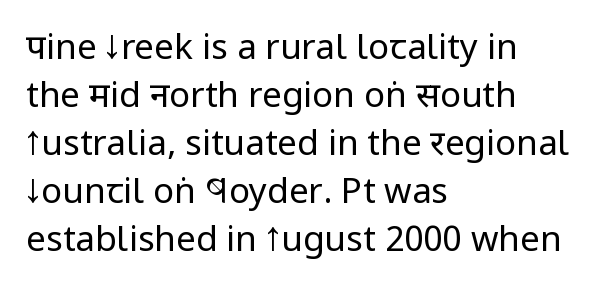
{"serif": "no", "italic": "no", "bold": "no", "weight": "regular", "width": "condensed", "stroke_contrast": "low", "x_height": "large", "monospaced": "no", "underline": "no", "align": "left", "line_spacing": "normal", "line_spacing_ratio": 1.37, "letter_spacing": "normal", "letter_spacing_em": 0.0, "glyph_px": 35}
